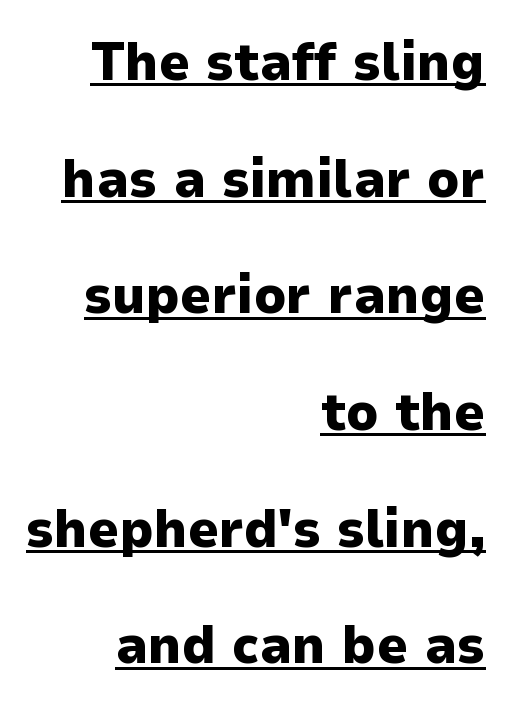
Q: Is the text bold? A: Yes.
Q: Is the text italic (slanted)? A: No, it is upright.
Q: Is the typeface a serif or a sans-serif typeface? A: Sans-serif.
Q: Is the text underlined? A: Yes.
Q: How is the paragraph aligned? A: Right-aligned.
Q: Is the spacing between letters normal or unusually wide? A: Normal.
Q: Is the spacing between lines tight, normal or loose? A: Loose.
Q: Width (condensed, normal, or wide)? A: Normal.
Q: Stroke contrast? A: Low.
Q: x-height? A: Medium.
Q: Monospaced? A: No.
